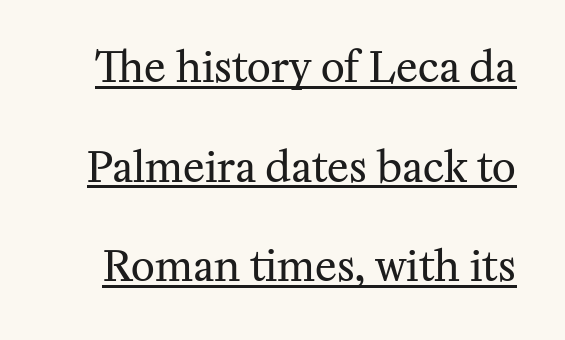
The image shows 41 px regular-weight serif type, upright; set loose line spacing (2.43x), normal letter spacing, underlined; medium stroke contrast and a medium x-height.
